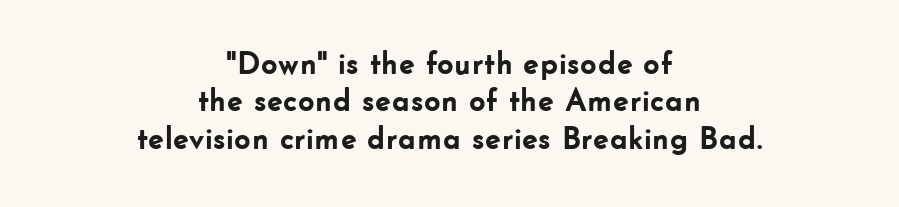
Q: Is the text bold? A: Yes.
Q: Is the text italic (slanted)? A: No, it is upright.
Q: Is the typeface a serif or a sans-serif typeface? A: Sans-serif.
Q: Is the text underlined? A: No.
Q: How is the paragraph aligned? A: Centered.
Q: Is the spacing between letters normal or unusually wide? A: Normal.
Q: Width (condensed, normal, or wide)? A: Normal.
Q: Stroke contrast? A: Low.
Q: x-height? A: Small.
Q: Monospaced? A: No.
